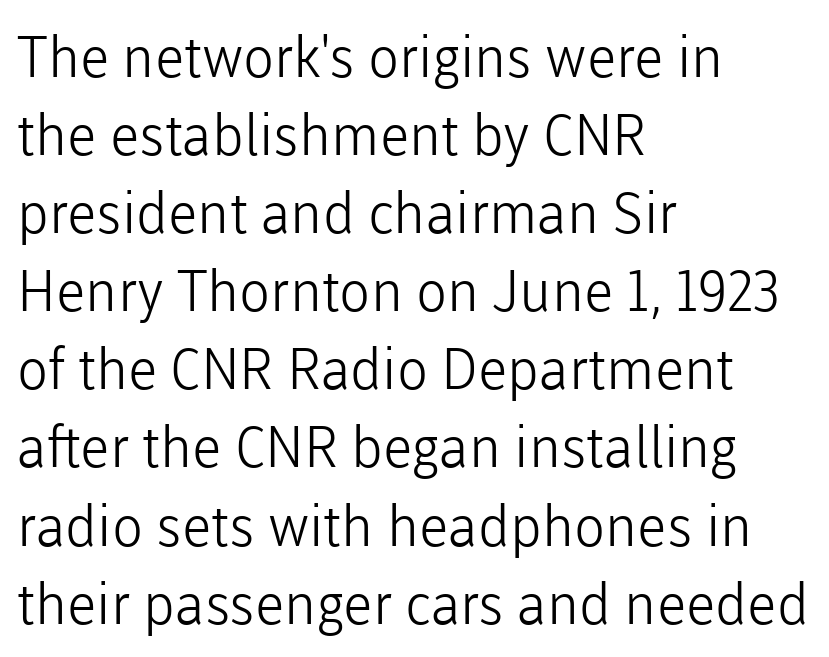
{"serif": "no", "italic": "no", "bold": "no", "weight": "light", "width": "normal", "stroke_contrast": "low", "x_height": "medium", "monospaced": "no", "underline": "no", "align": "left", "line_spacing": "normal", "line_spacing_ratio": 1.37, "letter_spacing": "normal", "letter_spacing_em": 0.0, "glyph_px": 57}
